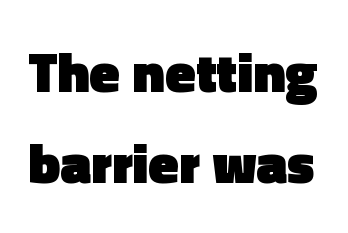
{"serif": "no", "italic": "no", "bold": "yes", "weight": "heavy", "width": "normal", "x_height": "medium", "monospaced": "no", "underline": "no", "line_spacing": "normal", "line_spacing_ratio": 1.62, "letter_spacing": "normal", "letter_spacing_em": 0.0, "glyph_px": 56}
